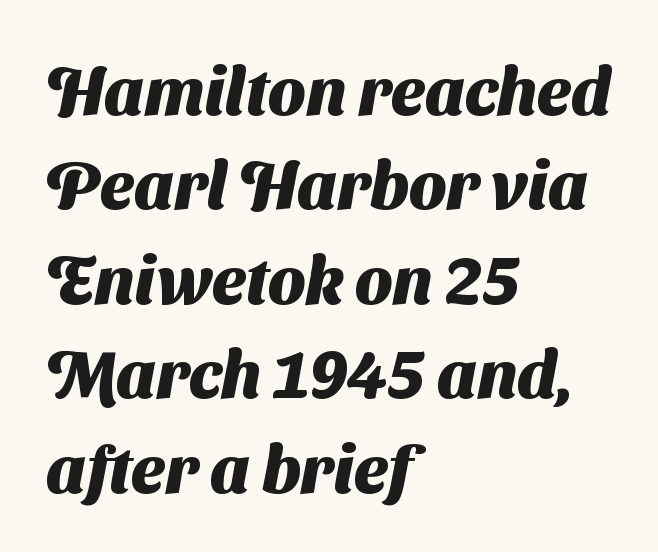
Pretty heavy lettering here — definitely bold. Standard letterfit; no display-style spreading of the glyphs. The strip under each line holds only bare page. Looks like regular typesetting: each glyph gets only the width it needs.
